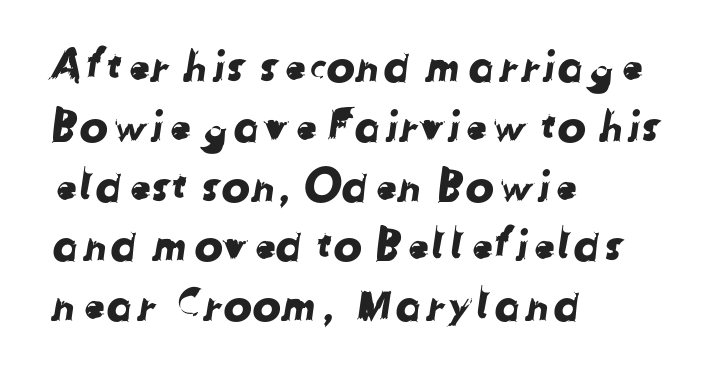
Q: Is the typeface a serif or a sans-serif typeface? A: Sans-serif.
Q: Is the text underlined? A: No.
Q: How is the paragraph aligned? A: Left-aligned.
Q: Is the spacing between letters normal or unusually wide? A: Normal.
Q: Is the spacing between lines tight, normal or loose? A: Normal.
Q: Width (condensed, normal, or wide)? A: Normal.
Q: Stroke contrast? A: Low.
Q: x-height? A: Medium.
Q: Monospaced? A: No.
